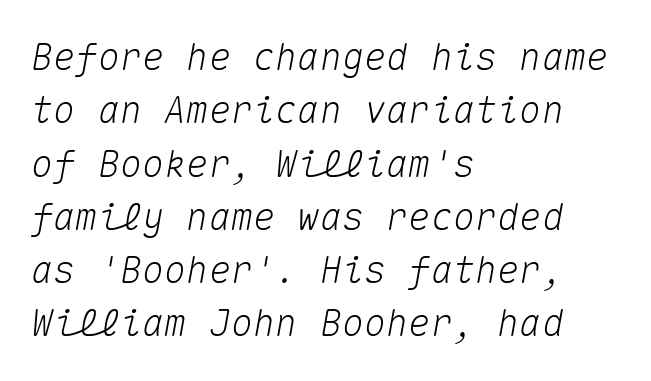
{"italic": "yes", "lean": "right", "slant_degrees": 10, "width": "normal", "stroke_contrast": "medium", "x_height": "medium", "monospaced": "yes", "underline": "no", "align": "left", "line_spacing": "normal", "line_spacing_ratio": 1.44, "letter_spacing": "normal", "letter_spacing_em": 0.0, "glyph_px": 37}
